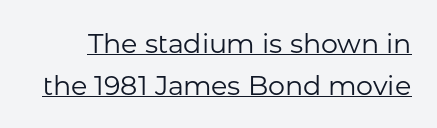
The image shows 27 px text type, upright; set normal line spacing (1.55x), normal letter spacing, underlined.
